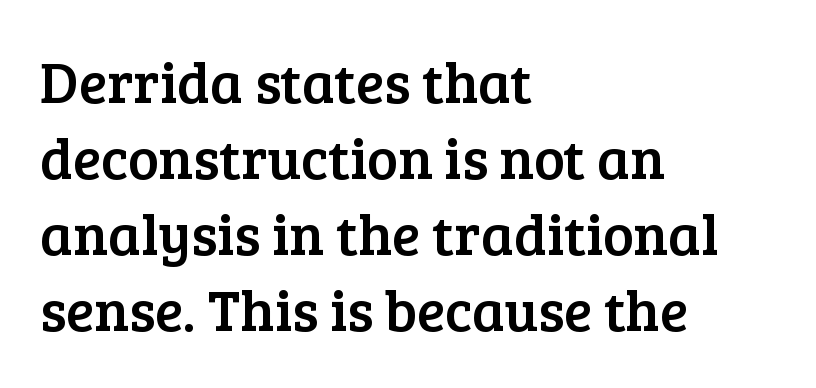
Q: Is the text italic (slanted)? A: No, it is upright.
Q: Is the typeface a serif or a sans-serif typeface? A: Serif.
Q: Is the text underlined? A: No.
Q: How is the paragraph aligned? A: Left-aligned.
Q: Is the spacing between letters normal or unusually wide? A: Normal.
Q: Is the spacing between lines tight, normal or loose? A: Normal.
Q: Width (condensed, normal, or wide)? A: Normal.
Q: Stroke contrast? A: Low.
Q: x-height? A: Medium.
Q: Monospaced? A: No.
